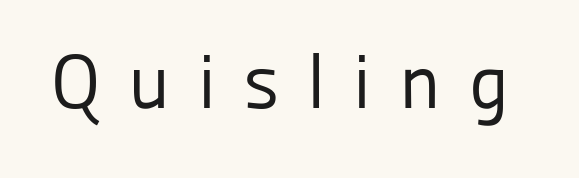
Q: Is the text bold? A: No.
Q: Is the text italic (slanted)? A: No, it is upright.
Q: Is the typeface a serif or a sans-serif typeface? A: Sans-serif.
Q: Is the text underlined? A: No.
Q: Is the spacing between letters normal or unusually wide? A: Unusually wide.
Q: Width (condensed, normal, or wide)? A: Normal.
Q: Stroke contrast? A: Low.
Q: x-height? A: Medium.
Q: Monospaced? A: No.
